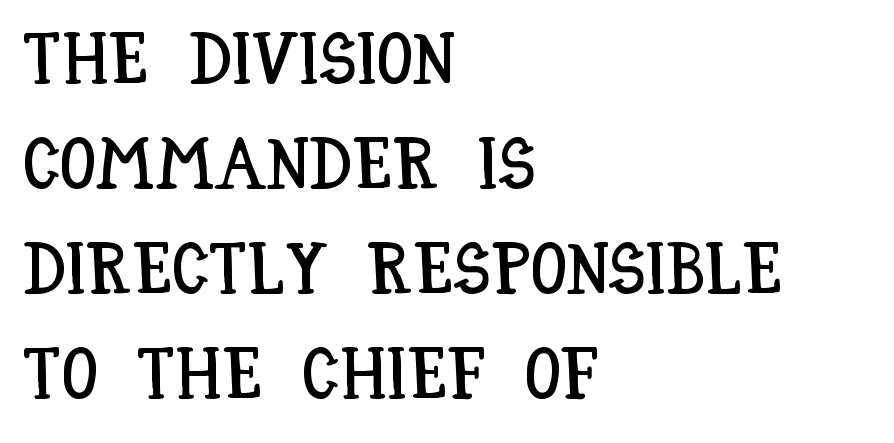
The image shows 72 px condensed type, upright; set left-aligned, normal line spacing (1.46x), normal letter spacing, not underlined; low stroke contrast and a large x-height.
